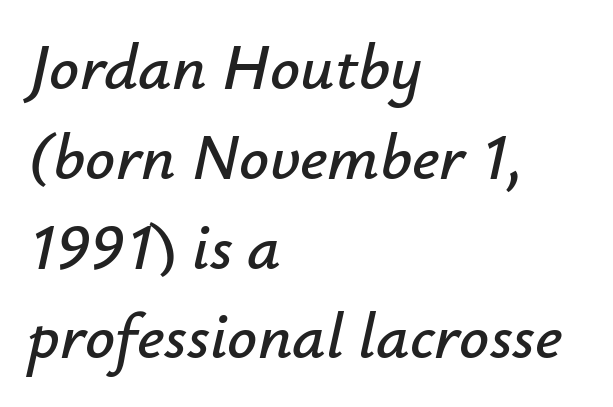
{"italic": "yes", "lean": "right", "slant_degrees": 12, "width": "normal", "stroke_contrast": "low", "x_height": "small", "monospaced": "no", "underline": "no", "align": "left", "line_spacing": "normal", "line_spacing_ratio": 1.36, "letter_spacing": "normal", "letter_spacing_em": 0.0, "glyph_px": 66}
